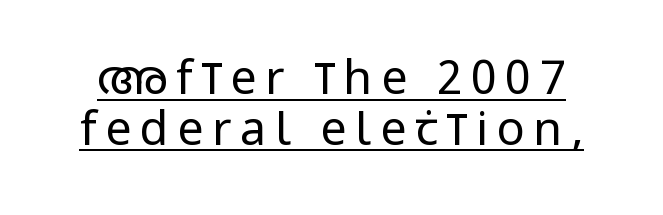
{"serif": "no", "italic": "no", "bold": "no", "weight": "regular", "width": "condensed", "stroke_contrast": "low", "x_height": "large", "monospaced": "no", "underline": "yes", "line_spacing": "tight", "line_spacing_ratio": 1.08, "glyph_px": 47}
